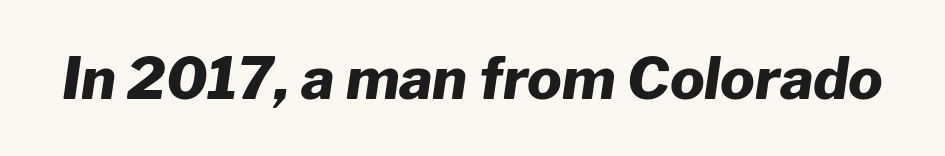
{"italic": "yes", "lean": "right", "slant_degrees": 8, "bold": "yes", "weight": "heavy", "width": "normal", "stroke_contrast": "low", "x_height": "medium", "monospaced": "no", "underline": "no", "letter_spacing": "normal", "letter_spacing_em": 0.0, "glyph_px": 58}
